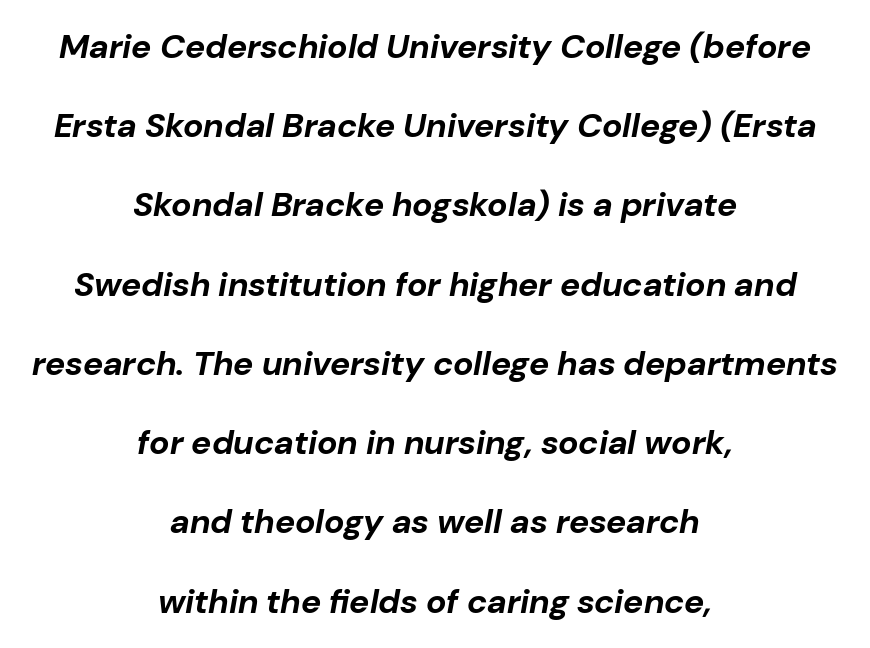
{"italic": "yes", "lean": "right", "slant_degrees": 10, "bold": "yes", "weight": "bold", "width": "normal", "stroke_contrast": "low", "x_height": "medium", "monospaced": "no", "underline": "no", "align": "center", "line_spacing": "loose", "line_spacing_ratio": 2.33, "letter_spacing": "normal", "letter_spacing_em": 0.0, "glyph_px": 34}
